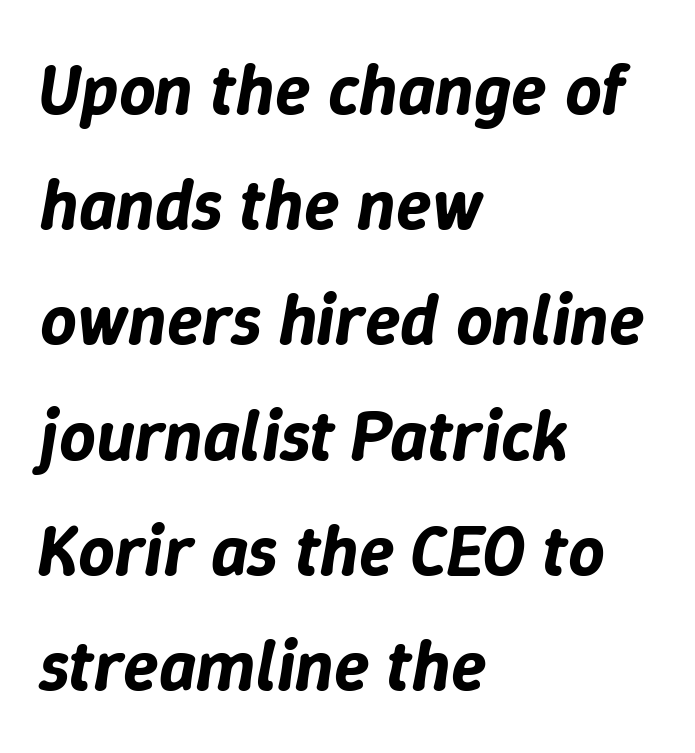
The image shows 72 px text type, italic (leaning right); set left-aligned, normal line spacing (1.6x), normal letter spacing, not underlined; low stroke contrast and a medium x-height.
